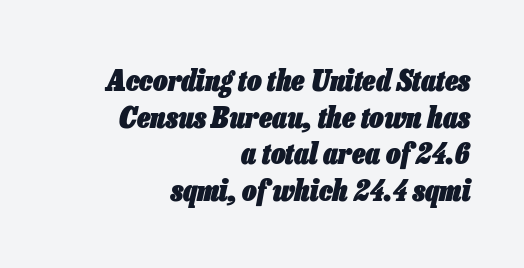
Q: Is the text bold? A: Yes.
Q: Is the text italic (slanted)? A: Yes, it leans right by about 13 degrees.
Q: Is the text underlined? A: No.
Q: How is the paragraph aligned? A: Right-aligned.
Q: Is the spacing between letters normal or unusually wide? A: Normal.
Q: Is the spacing between lines tight, normal or loose? A: Normal.
Q: Width (condensed, normal, or wide)? A: Condensed.
Q: Stroke contrast? A: Low.
Q: x-height? A: Medium.
Q: Monospaced? A: No.
